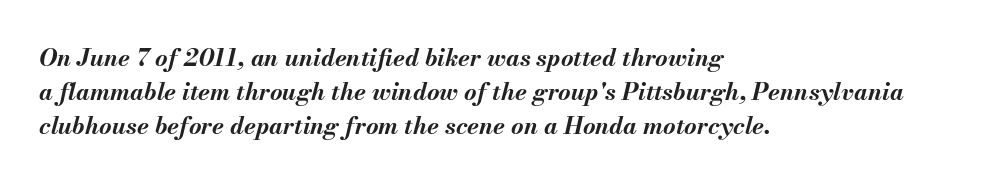
{"italic": "yes", "lean": "right", "slant_degrees": 13, "bold": "yes", "underline": "no", "align": "left", "line_spacing": "normal", "line_spacing_ratio": 1.41, "letter_spacing": "normal", "letter_spacing_em": 0.0, "glyph_px": 24}
